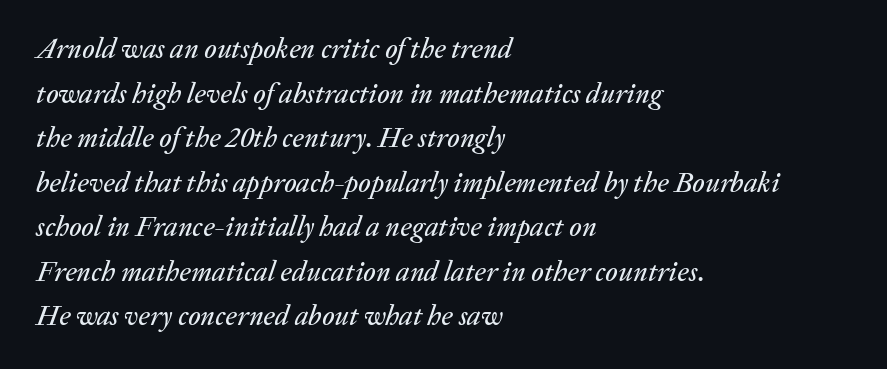
The image shows 28 px text type, italic (leaning right); set left-aligned, normal line spacing (1.59x), normal letter spacing, not underlined; low stroke contrast and a medium x-height.
